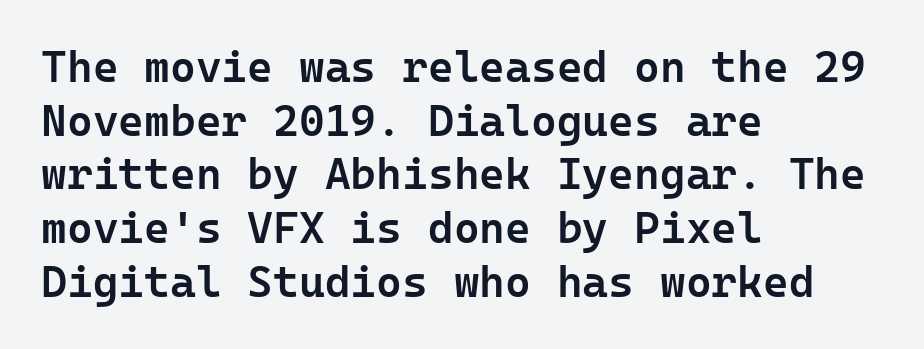
The passage shown is not underscored anywhere. Does extra space separate the letters? No, they use regular spacing. On the weight axis this lands at semibold, roughly 600. The passage is arranged the way most books set body copy — flush left. The letters stand straight up with perfectly vertical stems.
